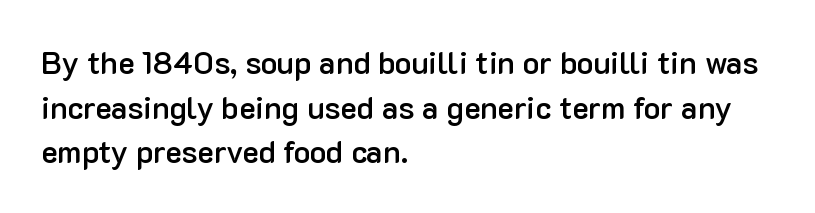
Has an underline been added? It has not. In terms of letterform style, serifs are entirely absent. Every stem runs plumb, perpendicular to the baseline. Each word holds together tightly as a unit, with standard inter-letter gaps. In CSS terms this would be text-align: left. These lines sit exactly where default settings would place them.
